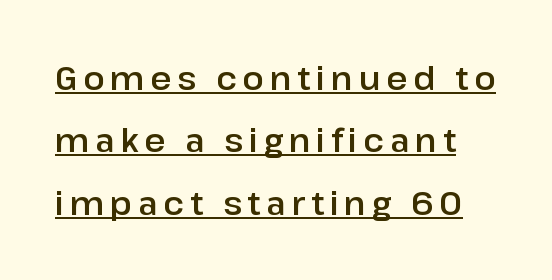
Q: Is the text italic (slanted)? A: No, it is upright.
Q: Is the typeface a serif or a sans-serif typeface? A: Sans-serif.
Q: Is the text underlined? A: Yes.
Q: Is the spacing between lines tight, normal or loose? A: Loose.
Q: Width (condensed, normal, or wide)? A: Normal.
Q: Stroke contrast? A: Low.
Q: x-height? A: Medium.
Q: Monospaced? A: No.
